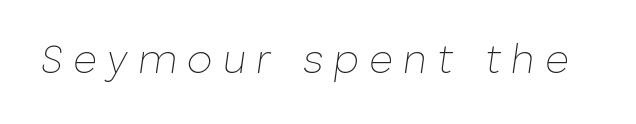
The image shows 41 px thin type, italic (leaning right); set unusually wide letter spacing (+0.25 em), not underlined; low stroke contrast and a medium x-height.
